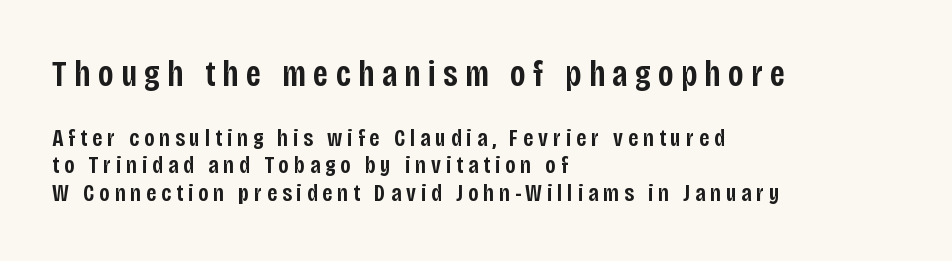
The image shows 36 px semibold, condensed sans-serif type, upright; set left-aligned, line spacing 1.16x, unusually wide letter spacing (+0.21 em), not underlined; the first (top) block is 1.5x larger; low stroke contrast and a large x-height.
